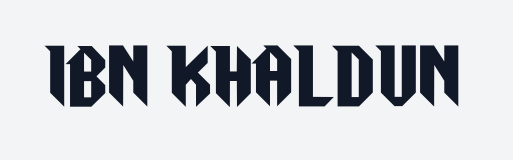
Characters remain perfectly vertical along every line. Characters follow at the spacing the type designer built in. Is this a fixed-width face? No — the glyphs have proportional, varying widths. Are there feet on the stems? There aren't — it's a sans. The specimen omits any rule beneath the text block's lines.
